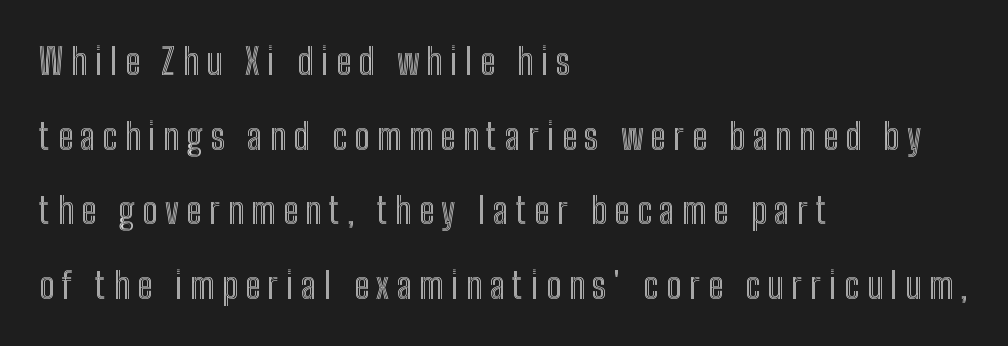
{"italic": "no", "width": "condensed", "x_height": "medium", "monospaced": "no", "underline": "no", "align": "left", "line_spacing": "loose", "line_spacing_ratio": 2.07, "letter_spacing": "wide", "letter_spacing_em": 0.21, "glyph_px": 36}
